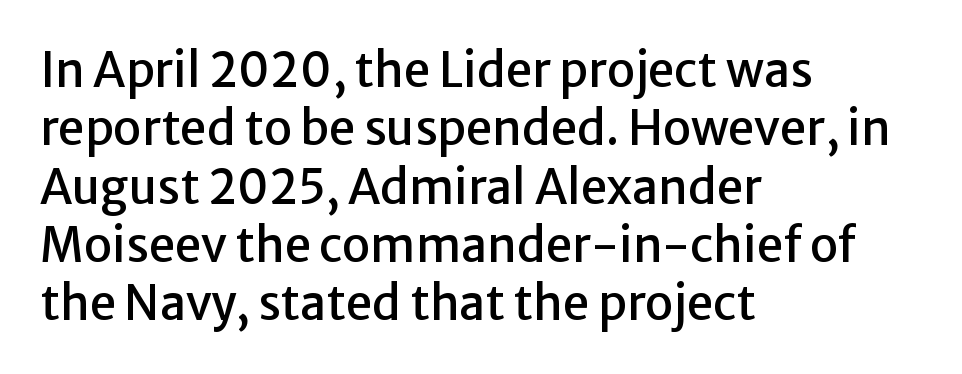
Q: Is the text italic (slanted)? A: No, it is upright.
Q: Is the typeface a serif or a sans-serif typeface? A: Sans-serif.
Q: Is the text underlined? A: No.
Q: How is the paragraph aligned? A: Left-aligned.
Q: Is the spacing between letters normal or unusually wide? A: Normal.
Q: Width (condensed, normal, or wide)? A: Normal.
Q: Stroke contrast? A: Low.
Q: x-height? A: Medium.
Q: Monospaced? A: No.
